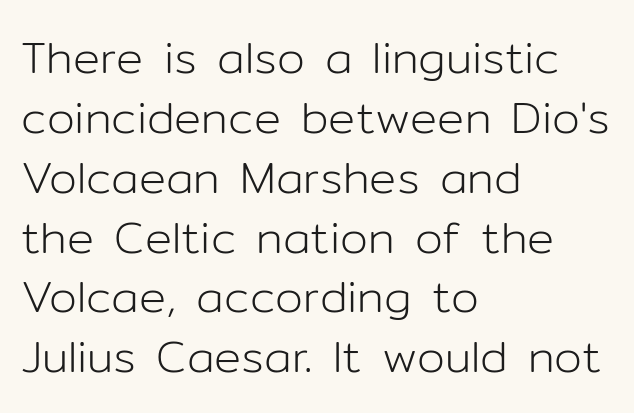
This sample uses a sans-serif face. These lines stack with their left ends in a neat column. This rendering leaves character spacing at its baseline value. The face used here is proportionally spaced, like ordinary book or web type. Underlining? Definitely not there. Evenly set lines give the paragraph a standard silhouette.
